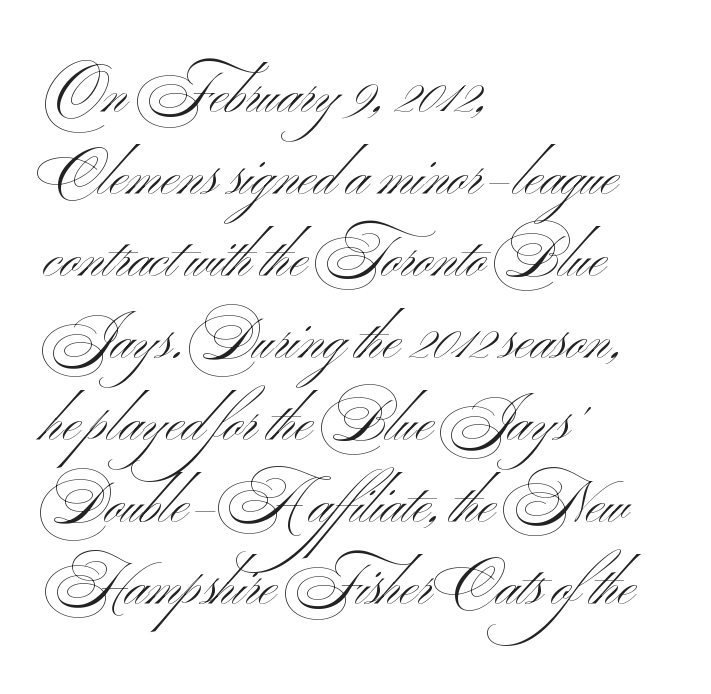
{"serif": "no", "bold": "no", "weight": "light", "width": "wide", "stroke_contrast": "medium", "x_height": "small", "monospaced": "no", "underline": "no", "align": "left", "line_spacing": "normal", "line_spacing_ratio": 1.44, "letter_spacing": "normal", "letter_spacing_em": 0.0, "glyph_px": 57}
